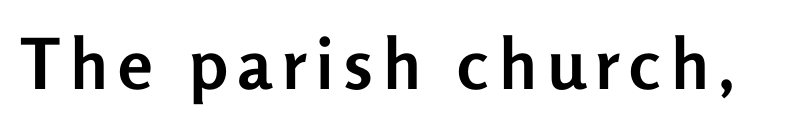
The passage shown is typed in a proportional face where columns would drift. The space directly below the letters is spotless. Is the type bold? Yes — the strokes are clearly thick and heavy. Grotesque or geometric, the face here clearly has no serifs. Posture: upright roman.
